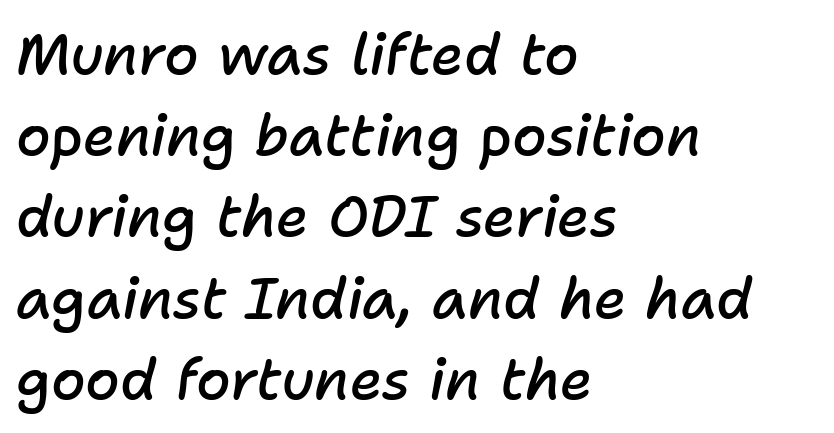
{"italic": "yes", "lean": "right", "slant_degrees": 11, "bold": "semi", "weight": "semibold", "width": "normal", "stroke_contrast": "low", "x_height": "medium", "monospaced": "no", "underline": "no", "align": "left", "line_spacing": "normal", "line_spacing_ratio": 1.45, "letter_spacing": "normal", "letter_spacing_em": 0.0, "glyph_px": 56}
